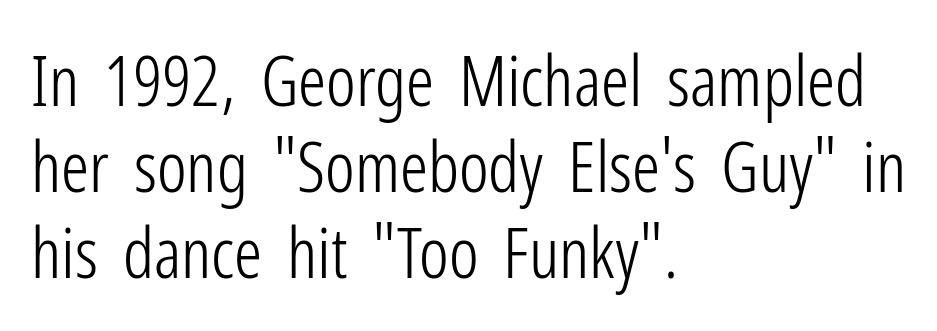
Q: Is the text bold? A: No.
Q: Is the text italic (slanted)? A: No, it is upright.
Q: Is the typeface a serif or a sans-serif typeface? A: Sans-serif.
Q: Is the text underlined? A: No.
Q: How is the paragraph aligned? A: Left-aligned.
Q: Is the spacing between letters normal or unusually wide? A: Normal.
Q: Width (condensed, normal, or wide)? A: Condensed.
Q: Stroke contrast? A: Low.
Q: x-height? A: Medium.
Q: Monospaced? A: No.
